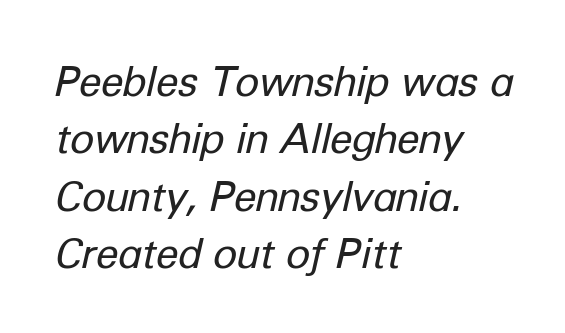
The setting favours the left margin, as ordinary paragraphs usually do. Posture: slanted. The lines sit at an ordinary, default distance from one another. Each word holds together tightly as a unit, with standard inter-letter gaps. The letterforms sit at book weight or below. Letters rest on an invisible, unmarked baseline.
